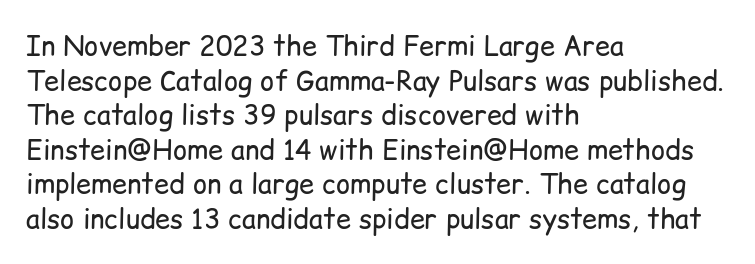
Q: Is the text bold? A: No.
Q: Is the text italic (slanted)? A: No, it is upright.
Q: Is the text underlined? A: No.
Q: How is the paragraph aligned? A: Left-aligned.
Q: Is the spacing between letters normal or unusually wide? A: Normal.
Q: Is the spacing between lines tight, normal or loose? A: Normal.
